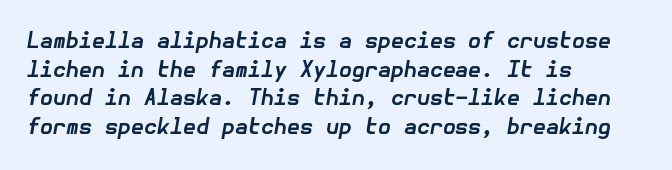
Q: Is the text bold? A: Yes.
Q: Is the text italic (slanted)? A: Yes, it leans right by about 10 degrees.
Q: Is the text underlined? A: No.
Q: How is the paragraph aligned? A: Left-aligned.
Q: Is the spacing between letters normal or unusually wide? A: Normal.
Q: Is the spacing between lines tight, normal or loose? A: Normal.
